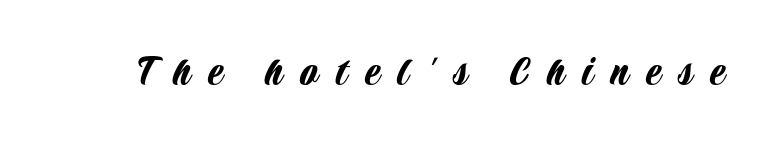
Q: Is the text italic (slanted)? A: Yes.
Q: Is the typeface a serif or a sans-serif typeface? A: Sans-serif.
Q: Is the text underlined? A: No.
Q: Is the spacing between letters normal or unusually wide? A: Unusually wide.
Q: Width (condensed, normal, or wide)? A: Condensed.
Q: Stroke contrast? A: Low.
Q: x-height? A: Large.
Q: Monospaced? A: No.
